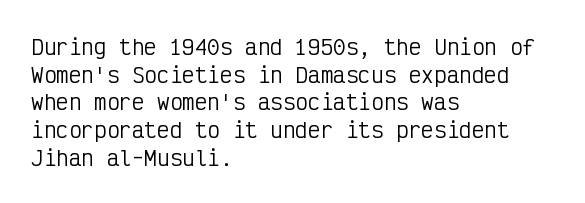
{"italic": "no", "bold": "no", "underline": "no", "align": "left", "line_spacing": "normal", "line_spacing_ratio": 1.32, "letter_spacing": "normal", "letter_spacing_em": 0.0, "glyph_px": 21}
